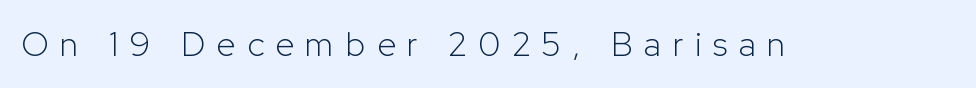
The designer went with a sans here, leaving each stem footless. Ink coverage per letter is moderate at most. The passage shown is not underscored anywhere. Do the characters align in a grid? No, the font is proportional. Style check: upright. The passage shown has open, widely tracked lettering throughout.
